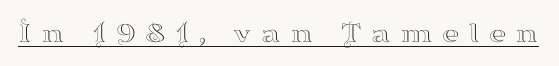
The image shows 30 px wide serif type, upright; set unusually wide letter spacing (+0.31 em), underlined; high stroke contrast and a small x-height.
